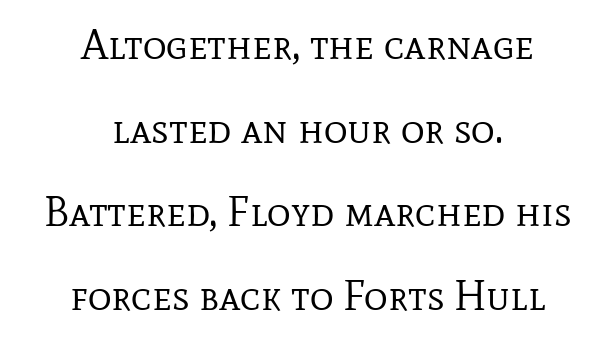
{"serif": "yes", "italic": "no", "bold": "no", "weight": "regular", "width": "normal", "stroke_contrast": "low", "x_height": "medium", "monospaced": "no", "underline": "no", "align": "center", "line_spacing": "loose", "line_spacing_ratio": 2.04, "letter_spacing": "normal", "letter_spacing_em": 0.0, "glyph_px": 41}
